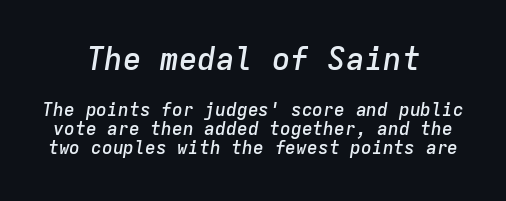
Weight: semibold (demi). The face used here is monospaced, like something from a code editor. Slant detected: the letters are inclined. These two chunks differ in scale, with the top chunk taking the larger measure.
